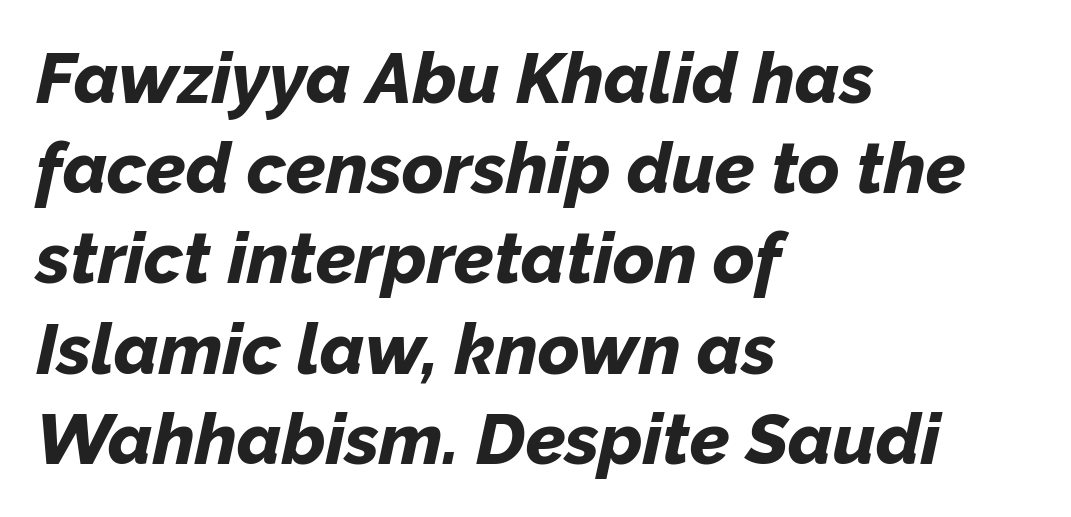
{"italic": "yes", "lean": "right", "slant_degrees": 12, "bold": "yes", "weight": "bold", "width": "normal", "stroke_contrast": "low", "x_height": "medium", "monospaced": "no", "underline": "no", "align": "left", "line_spacing": "normal", "line_spacing_ratio": 1.27, "letter_spacing": "normal", "letter_spacing_em": 0.0, "glyph_px": 71}
